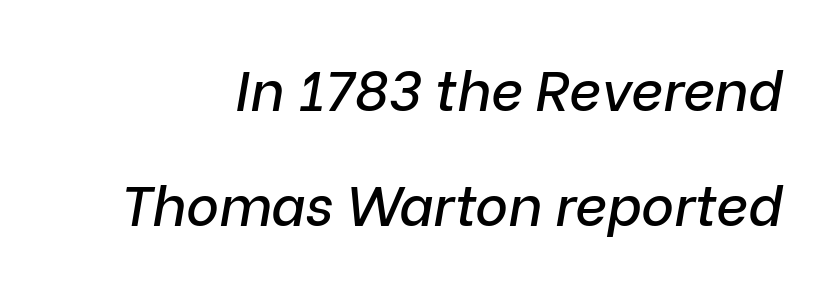
Q: Is the text italic (slanted)? A: Yes, it leans right by about 9 degrees.
Q: Is the text underlined? A: No.
Q: Is the spacing between letters normal or unusually wide? A: Normal.
Q: Is the spacing between lines tight, normal or loose? A: Loose.
Q: Width (condensed, normal, or wide)? A: Normal.
Q: Stroke contrast? A: Low.
Q: x-height? A: Medium.
Q: Monospaced? A: No.
